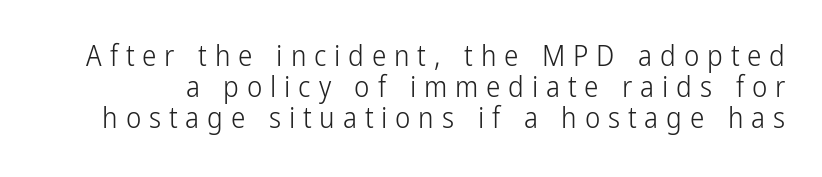
The image shows 29 px light, condensed sans-serif type, upright; set tight line spacing (1.07x), unusually wide letter spacing (+0.27 em), not underlined; low stroke contrast and a medium x-height.
